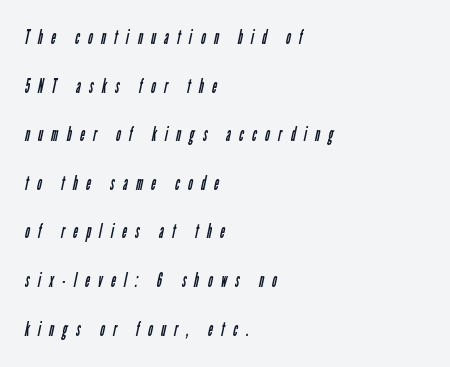
{"bold": "no", "underline": "no", "align": "left", "line_spacing": "loose", "line_spacing_ratio": 2.43, "letter_spacing": "wide", "letter_spacing_em": 0.43, "glyph_px": 20}
